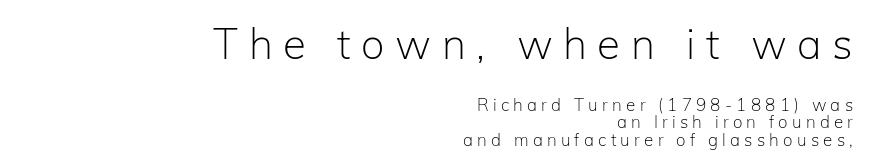
{"serif": "no", "italic": "no", "bold": "no", "weight": "light", "width": "normal", "stroke_contrast": "low", "x_height": "medium", "monospaced": "no", "underline": "no", "align": "right", "line_spacing": "tight", "line_spacing_ratio": 1.03, "letter_spacing": "wide", "letter_spacing_em": 0.25, "larger_block": "first", "size_ratio": 2.47, "glyph_px": 42}
